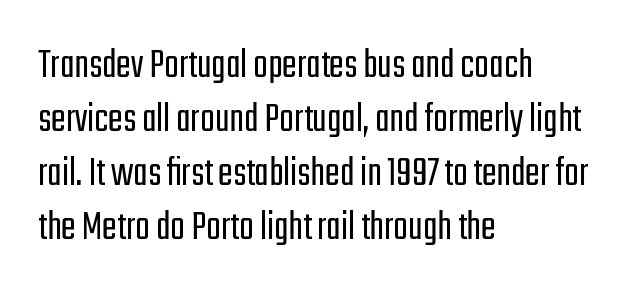
Q: Is the text bold? A: No.
Q: Is the text italic (slanted)? A: No, it is upright.
Q: Is the typeface a serif or a sans-serif typeface? A: Sans-serif.
Q: Is the text underlined? A: No.
Q: How is the paragraph aligned? A: Left-aligned.
Q: Is the spacing between letters normal or unusually wide? A: Normal.
Q: Width (condensed, normal, or wide)? A: Condensed.
Q: Stroke contrast? A: Low.
Q: x-height? A: Medium.
Q: Monospaced? A: No.
